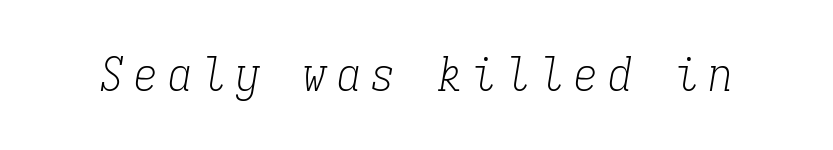
The image shows 47 px light, condensed serif type, italic (leaning right), monospaced; set unusually wide letter spacing (+0.22 em), not underlined; low stroke contrast and a medium x-height.
